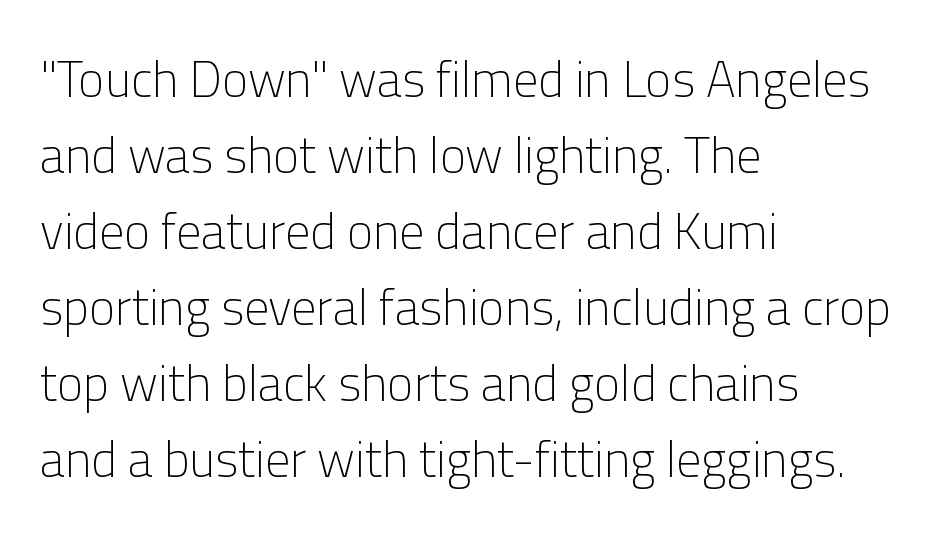
{"serif": "no", "italic": "no", "bold": "no", "weight": "light", "width": "normal", "stroke_contrast": "low", "x_height": "medium", "monospaced": "no", "underline": "no", "align": "left", "line_spacing": "normal", "line_spacing_ratio": 1.52, "letter_spacing": "normal", "letter_spacing_em": 0.0, "glyph_px": 50}
